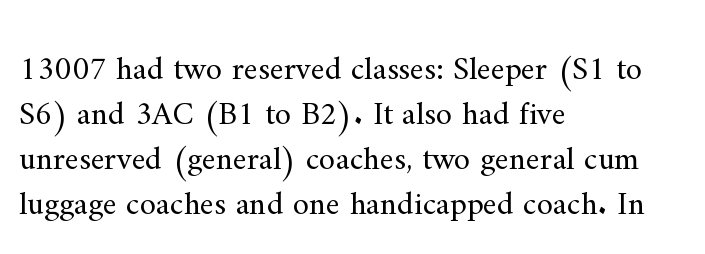
{"serif": "yes", "italic": "no", "bold": "no", "weight": "regular", "width": "normal", "stroke_contrast": "medium", "x_height": "small", "monospaced": "no", "underline": "no", "align": "left", "line_spacing": "normal", "line_spacing_ratio": 1.36, "letter_spacing": "normal", "letter_spacing_em": 0.0, "glyph_px": 33}
